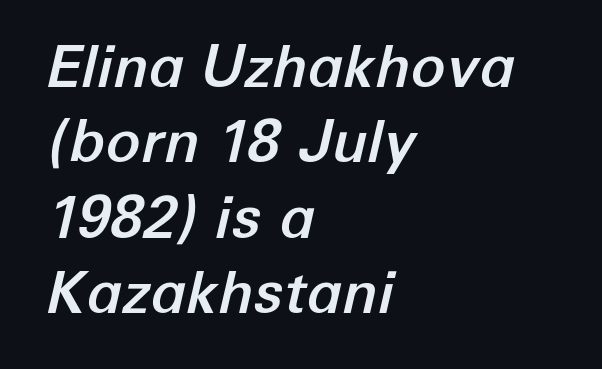
Q: Is the text italic (slanted)? A: Yes, it leans right by about 12 degrees.
Q: Is the text underlined? A: No.
Q: How is the paragraph aligned? A: Left-aligned.
Q: Is the spacing between letters normal or unusually wide? A: Normal.
Q: Is the spacing between lines tight, normal or loose? A: Normal.
Q: Width (condensed, normal, or wide)? A: Normal.
Q: Stroke contrast? A: Low.
Q: x-height? A: Medium.
Q: Monospaced? A: No.
